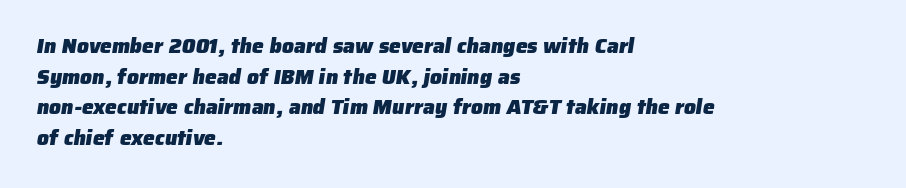
{"bold": "yes", "underline": "no", "align": "left", "line_spacing": "normal", "line_spacing_ratio": 1.46, "letter_spacing": "normal", "letter_spacing_em": 0.0, "glyph_px": 21}
